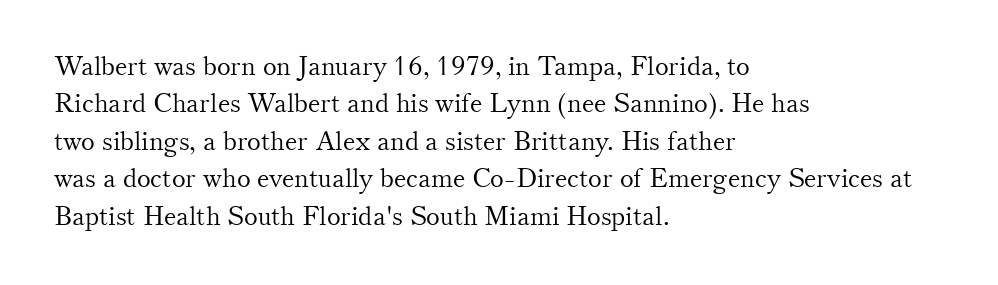
Is the letter spacing exaggerated? No — it looks like the ordinary default. This block has exactly the height ordinary leading produces. This is the regular roman posture of the typeface. Weight: not bold — regular or lighter.
